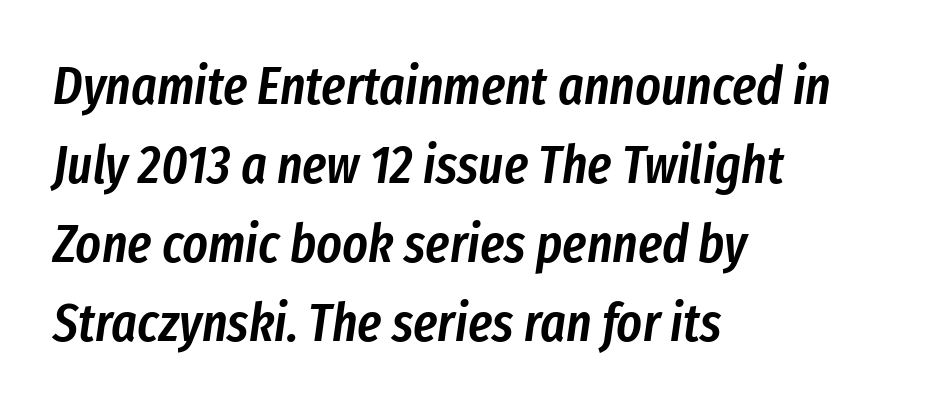
{"italic": "yes", "lean": "right", "slant_degrees": 8, "bold": "semi", "weight": "semibold", "width": "condensed", "stroke_contrast": "low", "x_height": "medium", "monospaced": "no", "underline": "no", "align": "left", "line_spacing": "normal", "line_spacing_ratio": 1.46, "letter_spacing": "normal", "letter_spacing_em": 0.0, "glyph_px": 54}
